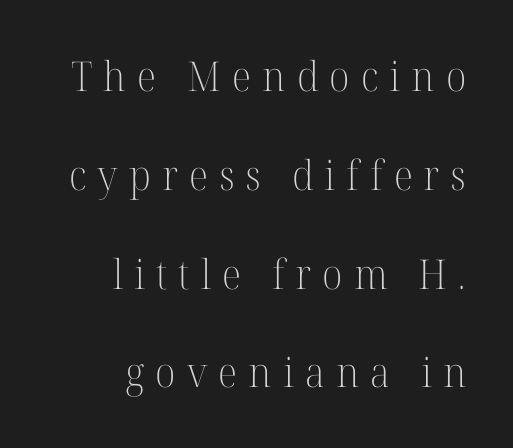
The image shows 41 px light serif type, upright; set right-aligned, loose line spacing (2.41x), unusually wide letter spacing (+0.27 em), not underlined; high stroke contrast and a medium x-height.
